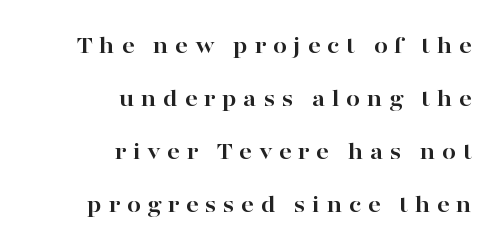
Posture: vertical. Does the copy run flush right? Yes — the right margin is perfectly even. This rendering features lettering with no underline. The strokes are fattened all the way to bold. The designer dialed line spacing up above the default.
